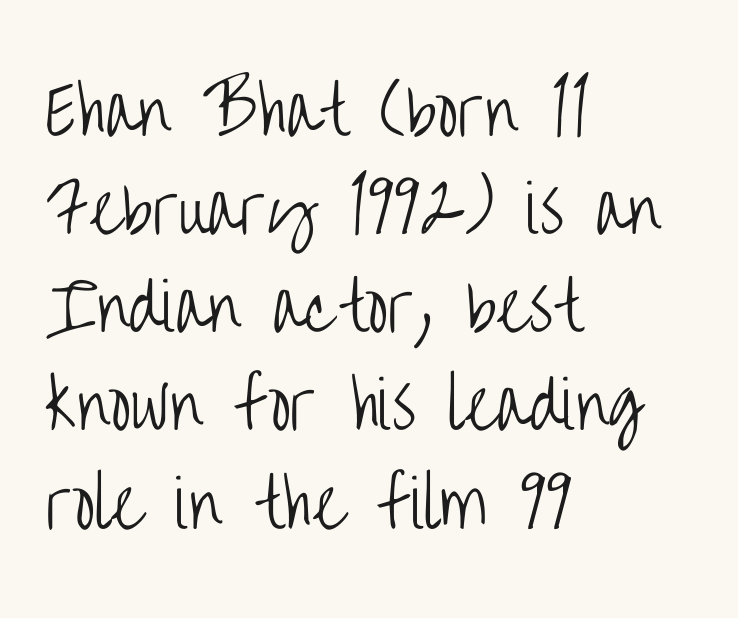
{"serif": "no", "italic": "no", "bold": "no", "weight": "light", "width": "condensed", "stroke_contrast": "low", "x_height": "large", "monospaced": "no", "underline": "no", "align": "left", "line_spacing": "normal", "line_spacing_ratio": 1.51, "letter_spacing": "normal", "letter_spacing_em": 0.0, "glyph_px": 65}
